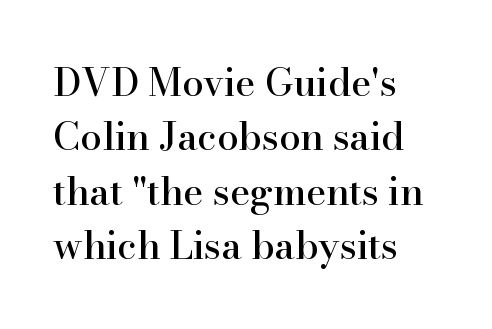
The image shows 38 px serif type, upright; set left-aligned, normal line spacing (1.43x), normal letter spacing, not underlined; high stroke contrast and a small x-height.
